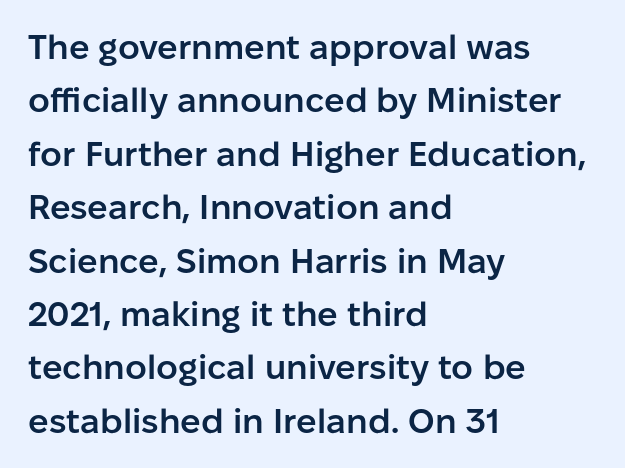
Looks like regular typesetting: each glyph gets only the width it needs. This sample is left-justified, so line endings fall wherever the words run out. I'd describe the lettering as semibold — firm but not a full bold. Grotesque or geometric, the face here clearly has no serifs. A normal amount of white space separates one row of letters from the next.
